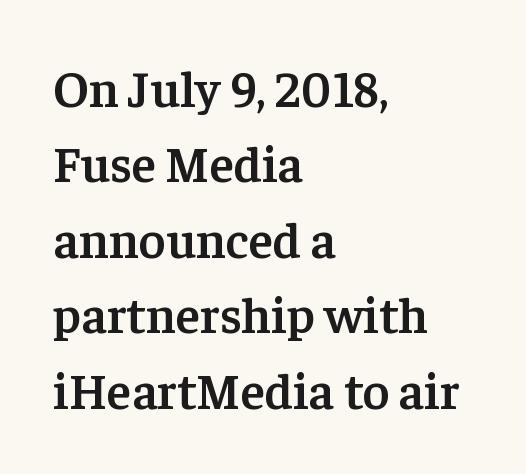
Proportional: the letters do not fall into vertical columns. The letterforms sit shoulder to shoulder at normal distance. In terms of weight, the rendering is demibold, just under bold. In terms of posture, this sample is upright. This block has exactly the height ordinary leading produces.
